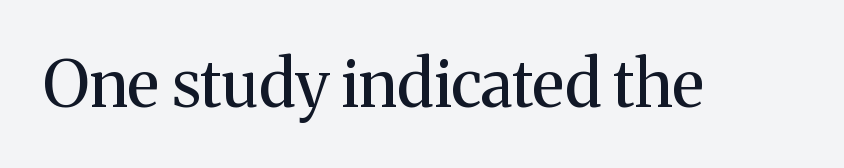
{"serif": "yes", "italic": "no", "bold": "no", "weight": "regular", "width": "normal", "stroke_contrast": "medium", "x_height": "medium", "monospaced": "no", "underline": "no", "letter_spacing": "normal", "letter_spacing_em": 0.0, "glyph_px": 65}
